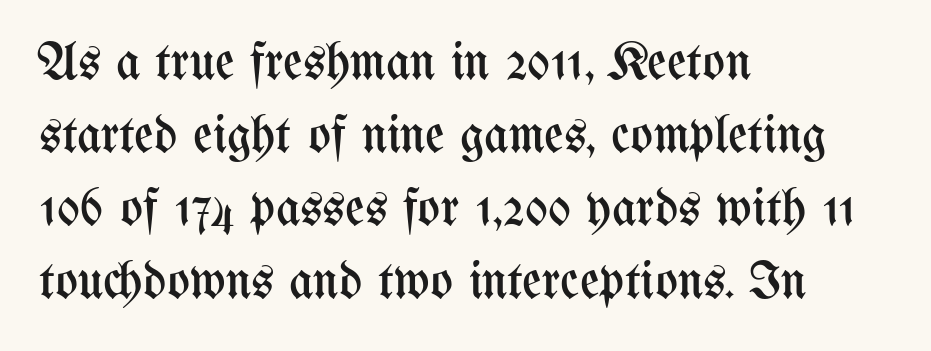
Q: Is the text bold? A: No.
Q: Is the text italic (slanted)? A: No, it is upright.
Q: Is the text underlined? A: No.
Q: How is the paragraph aligned? A: Left-aligned.
Q: Is the spacing between letters normal or unusually wide? A: Normal.
Q: Is the spacing between lines tight, normal or loose? A: Normal.
Q: Width (condensed, normal, or wide)? A: Condensed.
Q: Stroke contrast? A: Medium.
Q: x-height? A: Medium.
Q: Monospaced? A: No.
